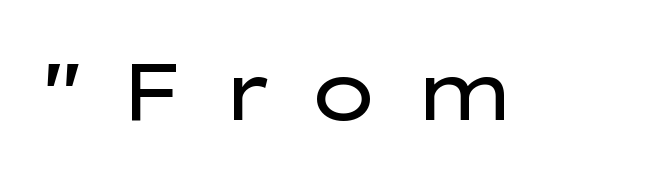
The image shows 80 px regular-weight, wide sans-serif type, upright; set unusually wide letter spacing (+0.41 em), not underlined; low stroke contrast and a medium x-height.
